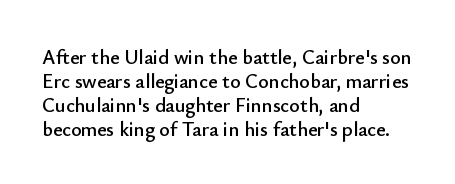
Q: Is the text italic (slanted)? A: No, it is upright.
Q: Is the text underlined? A: No.
Q: How is the paragraph aligned? A: Left-aligned.
Q: Is the spacing between letters normal or unusually wide? A: Normal.
